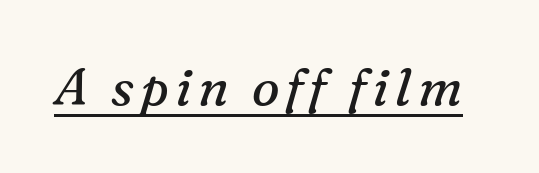
The image shows 52 px regular-weight serif type, italic (leaning right); set underlined; medium stroke contrast and a medium x-height.
